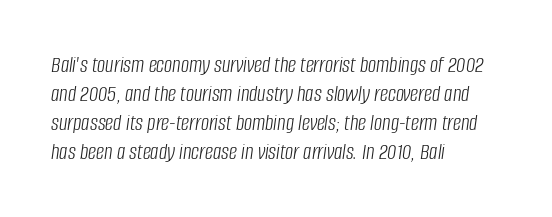
{"italic": "yes", "lean": "right", "slant_degrees": 8, "bold": "no", "underline": "no", "align": "left", "line_spacing": "normal", "line_spacing_ratio": 1.26, "letter_spacing": "normal", "letter_spacing_em": 0.0, "glyph_px": 23}
